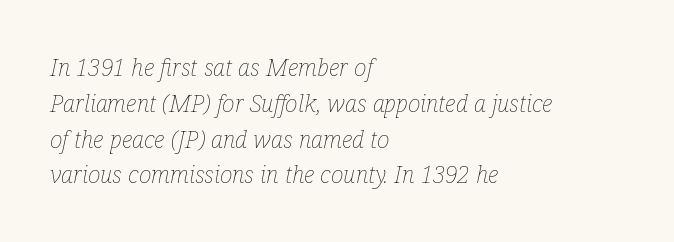
The image shows 24 px text type, italic (leaning right); set left-aligned, normal line spacing (1.49x), normal letter spacing, not underlined.
